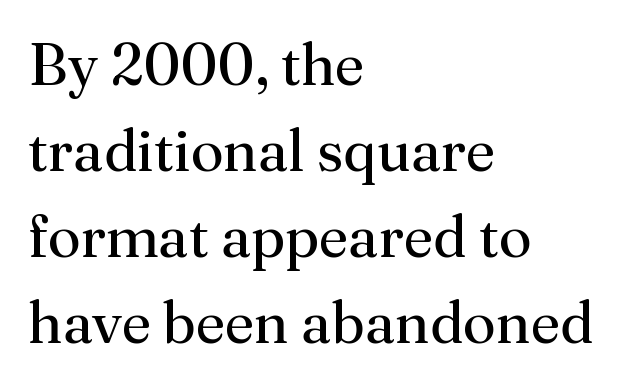
Letters have the restrained weight of plain body copy at most. The glyphs in this specimen are seriffed. There is no visible air inserted between adjacent glyphs. Characters remain perfectly vertical along every line. The string is rendered with underlining switched off.
